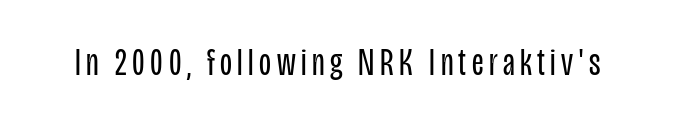
Q: Is the text bold? A: No.
Q: Is the text italic (slanted)? A: No, it is upright.
Q: Is the typeface a serif or a sans-serif typeface? A: Sans-serif.
Q: Is the text underlined? A: No.
Q: Width (condensed, normal, or wide)? A: Condensed.
Q: Stroke contrast? A: Low.
Q: x-height? A: Large.
Q: Monospaced? A: No.
